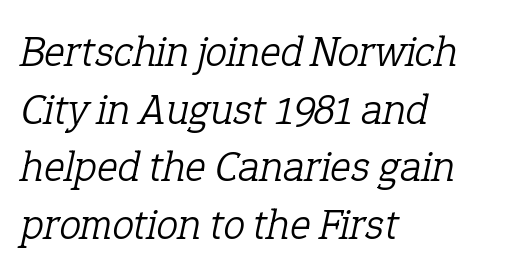
Q: Is the text bold? A: No.
Q: Is the text italic (slanted)? A: Yes, it leans right by about 12 degrees.
Q: Is the typeface a serif or a sans-serif typeface? A: Serif.
Q: Is the text underlined? A: No.
Q: How is the paragraph aligned? A: Left-aligned.
Q: Is the spacing between letters normal or unusually wide? A: Normal.
Q: Is the spacing between lines tight, normal or loose? A: Normal.
Q: Width (condensed, normal, or wide)? A: Normal.
Q: Stroke contrast? A: Low.
Q: x-height? A: Medium.
Q: Monospaced? A: No.
